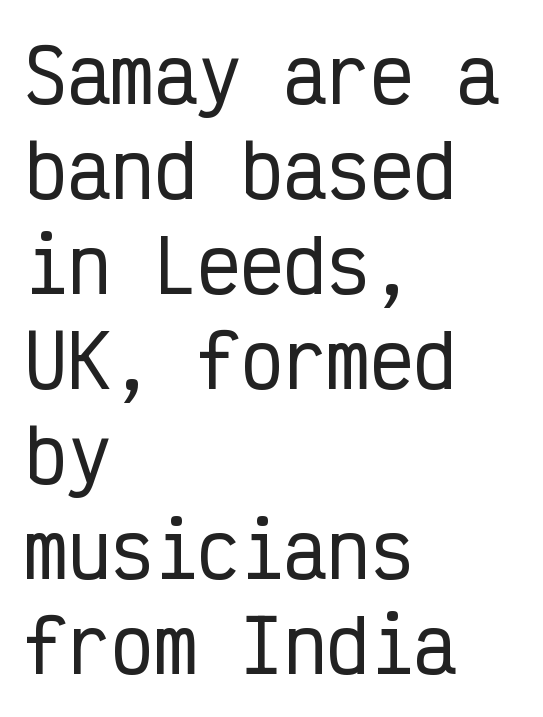
The image shows 72 px condensed sans-serif type, upright, monospaced; set left-aligned, normal line spacing (1.32x), normal letter spacing, not underlined; low stroke contrast and a medium x-height.
